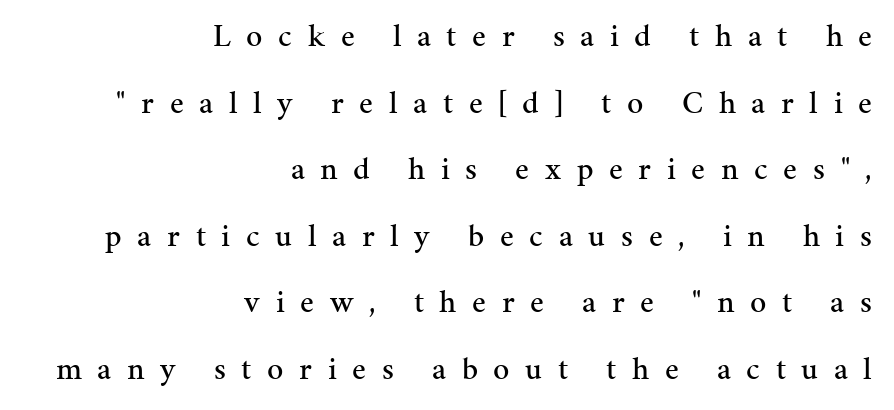
The image shows 32 px serif type, upright; set right-aligned, loose line spacing (2.08x), unusually wide letter spacing (+0.49 em), not underlined; medium stroke contrast and a medium x-height.
